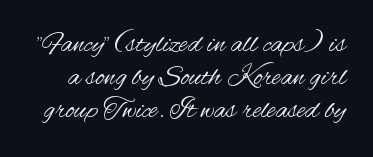
Q: Is the text bold? A: No.
Q: Is the text italic (slanted)? A: Yes.
Q: Is the typeface a serif or a sans-serif typeface? A: Sans-serif.
Q: Is the text underlined? A: No.
Q: Is the spacing between letters normal or unusually wide? A: Normal.
Q: Is the spacing between lines tight, normal or loose? A: Tight.
Q: Width (condensed, normal, or wide)? A: Condensed.
Q: Stroke contrast? A: Medium.
Q: x-height? A: Small.
Q: Monospaced? A: No.
